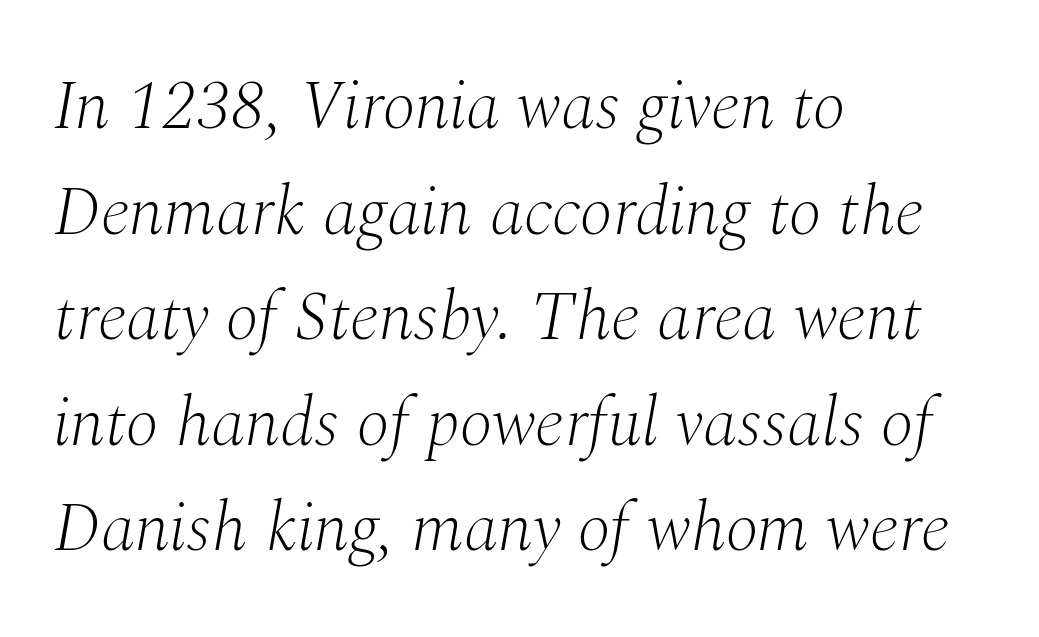
Classification — serif. The rendering anchors every line to the left-hand side. There's an unmistakable incline to the writing here. Each letter keeps its own natural width here, so spacing adapts to shape. The weight tops out at a normal text grade.
